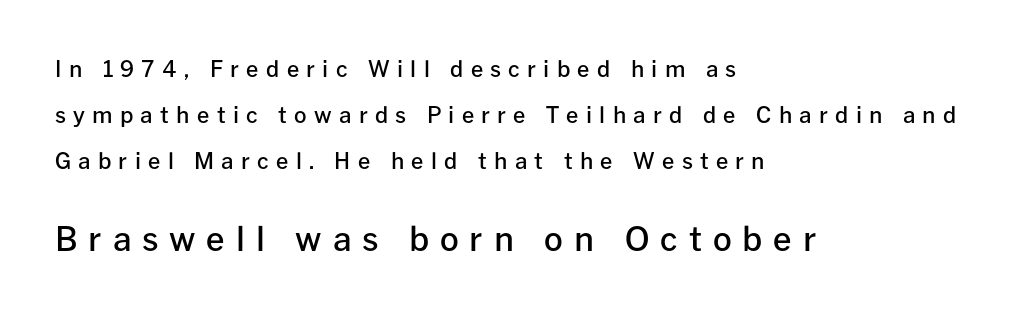
Q: Is the text bold? A: Semi-bold.
Q: Is the text italic (slanted)? A: No, it is upright.
Q: Is the typeface a serif or a sans-serif typeface? A: Sans-serif.
Q: Is the text underlined? A: No.
Q: How is the paragraph aligned? A: Left-aligned.
Q: Is the spacing between letters normal or unusually wide? A: Unusually wide.
Q: Is the spacing between lines tight, normal or loose? A: Loose.
Q: Which block of text is set in a larger size, the first (top) or the second (bottom)? A: The second (bottom) one.
Q: Width (condensed, normal, or wide)? A: Normal.
Q: Stroke contrast? A: Low.
Q: x-height? A: Medium.
Q: Monospaced? A: No.
